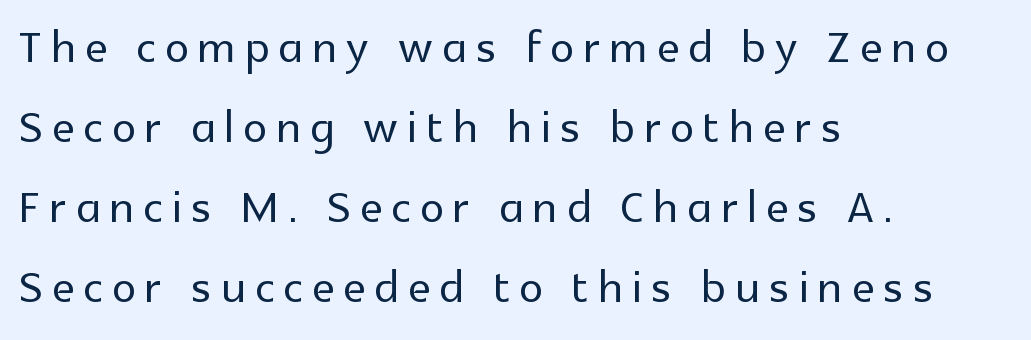
Q: Is the text italic (slanted)? A: No, it is upright.
Q: Is the typeface a serif or a sans-serif typeface? A: Sans-serif.
Q: Is the text underlined? A: No.
Q: How is the paragraph aligned? A: Left-aligned.
Q: Is the spacing between lines tight, normal or loose? A: Normal.
Q: Width (condensed, normal, or wide)? A: Normal.
Q: x-height? A: Medium.
Q: Monospaced? A: No.
